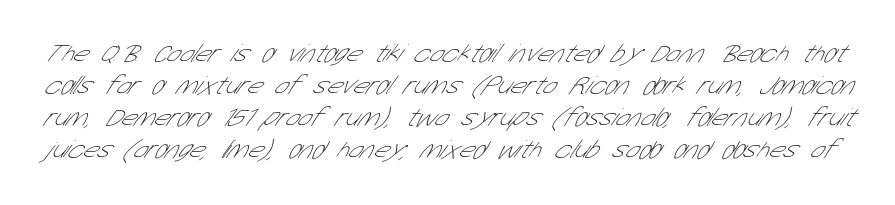
The weight tops out at a normal text grade. These lines keep a tight, regular rhythm from letter to letter. Glance below the letters and you will spot only blank space.
